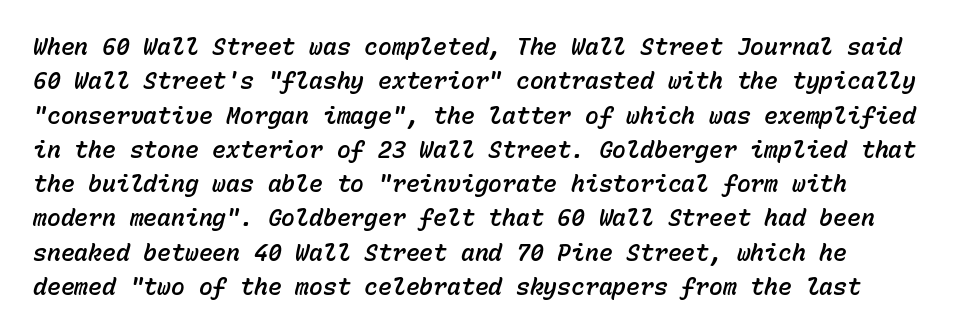
Q: Is the text italic (slanted)? A: Yes, it leans right by about 15 degrees.
Q: Is the text underlined? A: No.
Q: Is the spacing between letters normal or unusually wide? A: Normal.
Q: Is the spacing between lines tight, normal or loose? A: Normal.
